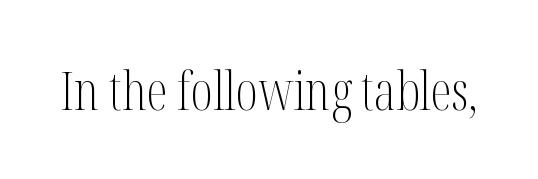
The image shows 53 px light, condensed serif type, upright; set normal letter spacing, not underlined; medium stroke contrast and a medium x-height.
